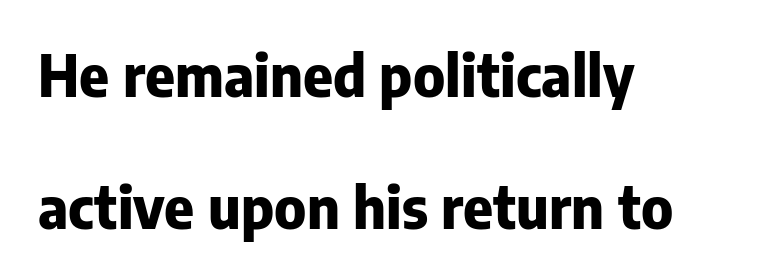
{"serif": "no", "italic": "no", "bold": "yes", "weight": "heavy", "width": "normal", "stroke_contrast": "low", "x_height": "medium", "monospaced": "no", "underline": "no", "align": "left", "line_spacing": "loose", "line_spacing_ratio": 2.31, "letter_spacing": "normal", "letter_spacing_em": 0.0, "glyph_px": 57}
